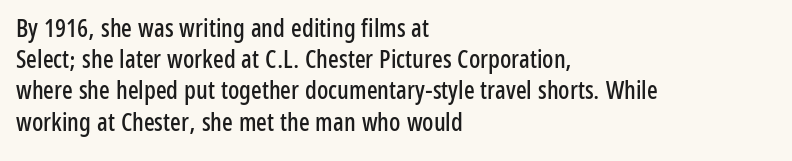
The image shows 25 px text type, upright; set left-aligned, normal line spacing (1.25x), normal letter spacing, not underlined.
